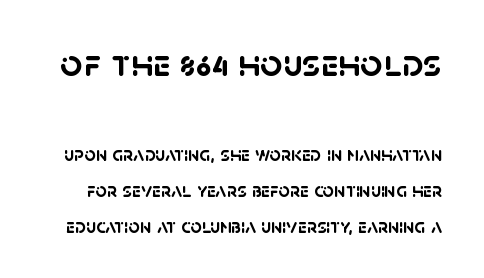
{"serif": "no", "bold": "yes", "weight": "semibold", "width": "normal", "stroke_contrast": "low", "x_height": "large", "monospaced": "no", "underline": "no", "line_spacing_ratio": 1.79, "letter_spacing": "normal", "letter_spacing_em": 0.0, "larger_block": "first", "size_ratio": 1.95, "glyph_px": 39}
